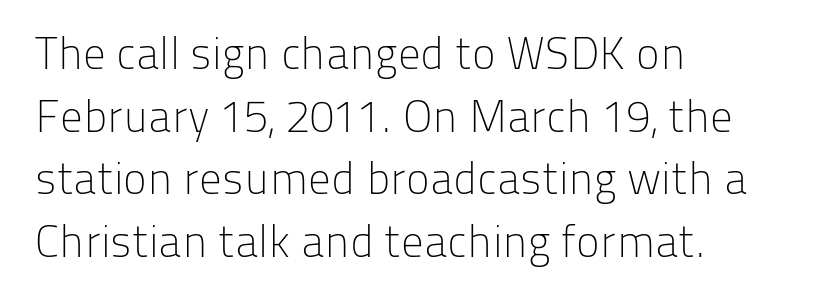
{"serif": "no", "italic": "no", "bold": "no", "weight": "light", "width": "normal", "stroke_contrast": "low", "x_height": "medium", "monospaced": "no", "underline": "no", "align": "left", "line_spacing": "normal", "line_spacing_ratio": 1.39, "letter_spacing": "normal", "letter_spacing_em": 0.0, "glyph_px": 45}
